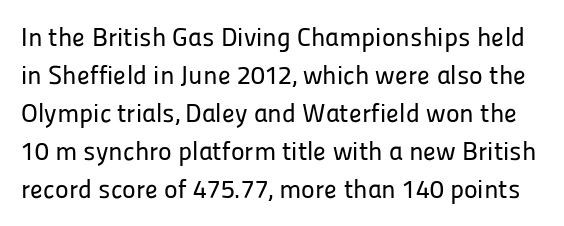
The image shows 26 px text type, upright; set normal line spacing (1.46x), normal letter spacing, not underlined.
